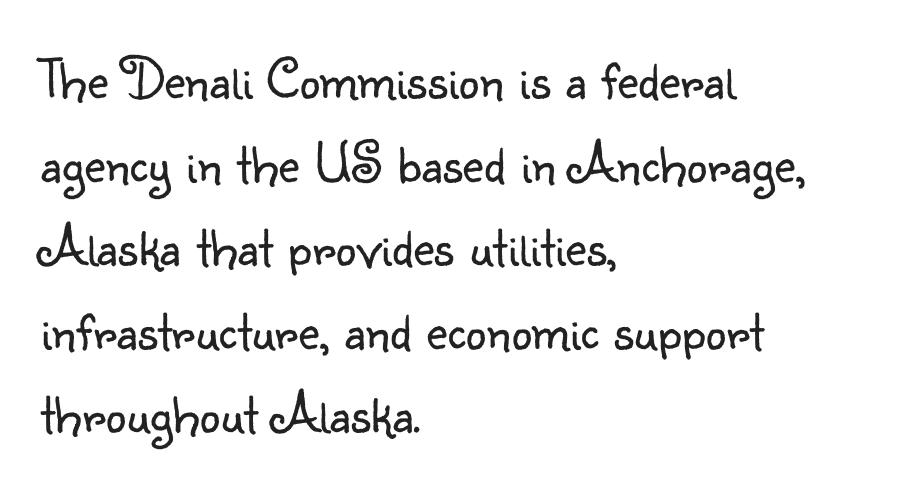
Q: Is the text bold? A: No.
Q: Is the text italic (slanted)? A: No, it is upright.
Q: Is the typeface a serif or a sans-serif typeface? A: Sans-serif.
Q: Is the text underlined? A: No.
Q: How is the paragraph aligned? A: Left-aligned.
Q: Is the spacing between letters normal or unusually wide? A: Normal.
Q: Is the spacing between lines tight, normal or loose? A: Normal.
Q: Width (condensed, normal, or wide)? A: Normal.
Q: Stroke contrast? A: Low.
Q: x-height? A: Small.
Q: Monospaced? A: No.
